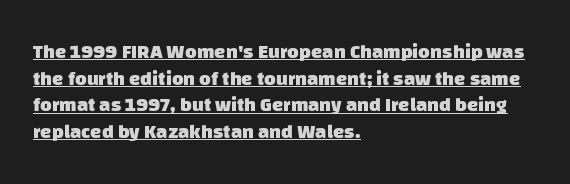
Q: Is the text bold? A: Yes.
Q: Is the text underlined? A: Yes.
Q: How is the paragraph aligned? A: Left-aligned.
Q: Is the spacing between letters normal or unusually wide? A: Normal.
Q: Is the spacing between lines tight, normal or loose? A: Normal.
